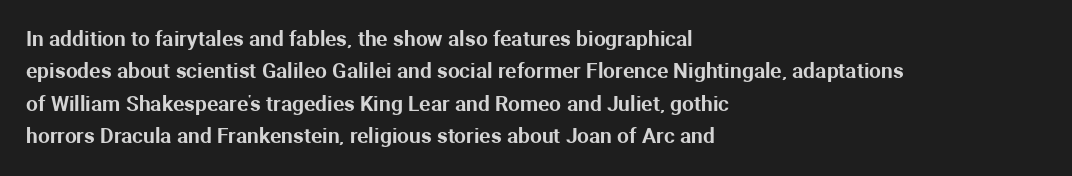
Glyph-to-glyph distance matches everyday printed text. Upright lettering throughout. Notice how descenders clear the ascenders below comfortably — that's standard leading. The strip under each line holds only bare page. Layout note: lines flush left.
